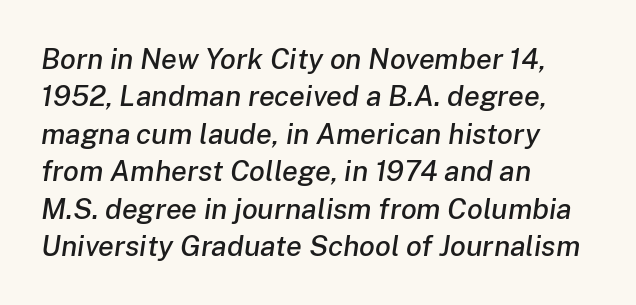
{"italic": "yes", "lean": "right", "slant_degrees": 8, "width": "normal", "stroke_contrast": "low", "x_height": "medium", "monospaced": "no", "underline": "no", "align": "left", "line_spacing": "normal", "line_spacing_ratio": 1.29, "letter_spacing": "normal", "letter_spacing_em": 0.0, "glyph_px": 29}
